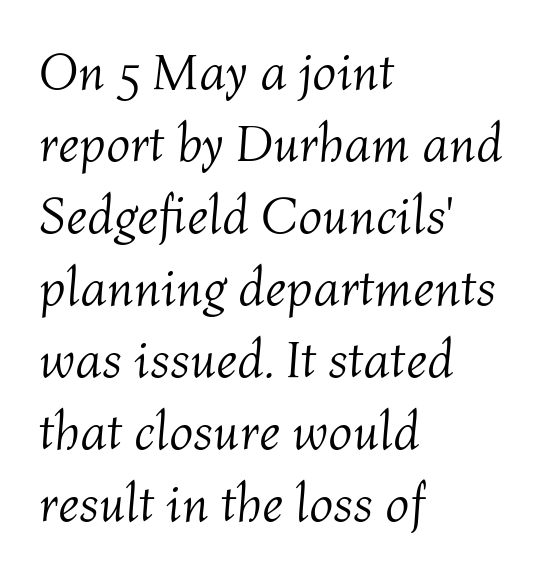
{"italic": "yes", "lean": "right", "slant_degrees": 4, "bold": "no", "weight": "light", "width": "normal", "stroke_contrast": "medium", "x_height": "medium", "monospaced": "no", "underline": "no", "align": "left", "line_spacing": "normal", "line_spacing_ratio": 1.36, "letter_spacing": "normal", "letter_spacing_em": 0.0, "glyph_px": 53}
